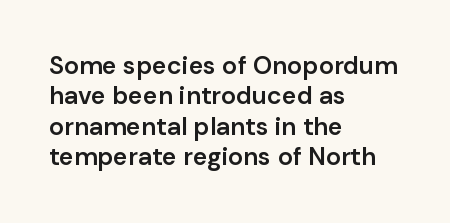
Q: Is the text bold? A: Semi-bold.
Q: Is the text italic (slanted)? A: No, it is upright.
Q: Is the text underlined? A: No.
Q: How is the paragraph aligned? A: Left-aligned.
Q: Is the spacing between letters normal or unusually wide? A: Normal.
